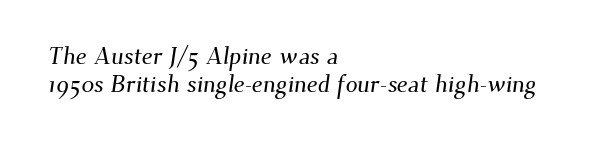
Q: Is the text underlined? A: No.
Q: How is the paragraph aligned? A: Left-aligned.
Q: Is the spacing between letters normal or unusually wide? A: Normal.
